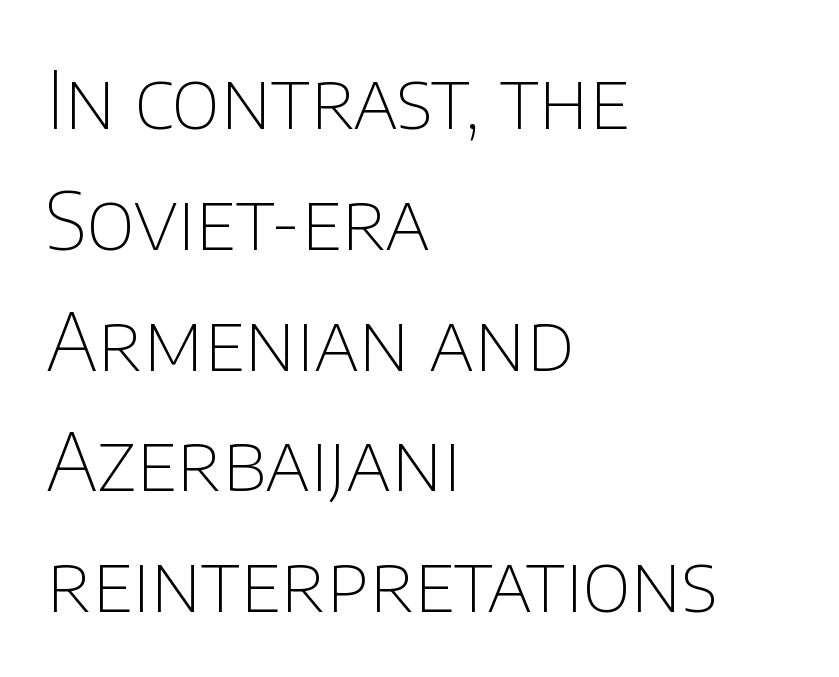
The image shows 80 px thin sans-serif type, upright; set left-aligned, normal line spacing (1.51x), normal letter spacing, not underlined; low stroke contrast and a large x-height.
